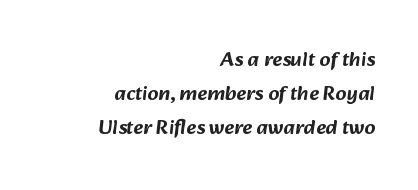
Regarding leading, the lines here are spaced in the standard way. Observe the ordinary spacing: letters are neighbours, not strangers. The words here are not underlined. Each line ends at the same right margin while the left side varies.
